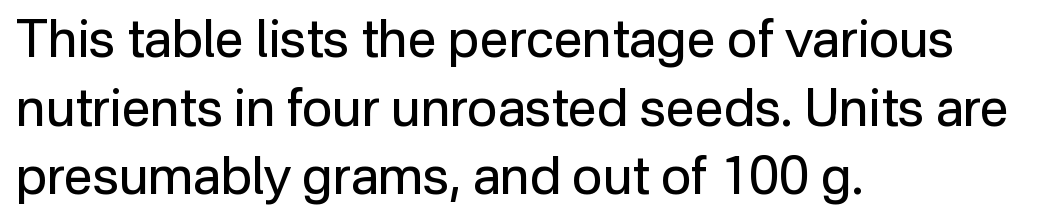
Q: Is the text bold? A: No.
Q: Is the text italic (slanted)? A: No, it is upright.
Q: Is the typeface a serif or a sans-serif typeface? A: Sans-serif.
Q: Is the text underlined? A: No.
Q: How is the paragraph aligned? A: Left-aligned.
Q: Is the spacing between letters normal or unusually wide? A: Normal.
Q: Is the spacing between lines tight, normal or loose? A: Normal.
Q: Width (condensed, normal, or wide)? A: Normal.
Q: Stroke contrast? A: Low.
Q: x-height? A: Medium.
Q: Monospaced? A: No.
